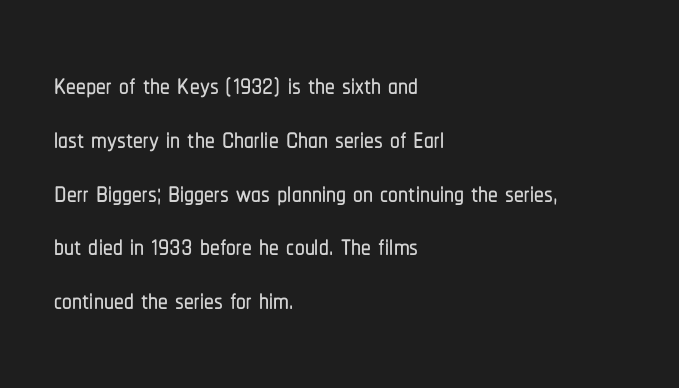
Q: Is the text italic (slanted)? A: No, it is upright.
Q: Is the typeface a serif or a sans-serif typeface? A: Sans-serif.
Q: Is the text underlined? A: No.
Q: How is the paragraph aligned? A: Left-aligned.
Q: Is the spacing between letters normal or unusually wide? A: Normal.
Q: Is the spacing between lines tight, normal or loose? A: Normal.
Q: Width (condensed, normal, or wide)? A: Condensed.
Q: Stroke contrast? A: Low.
Q: x-height? A: Medium.
Q: Monospaced? A: No.
